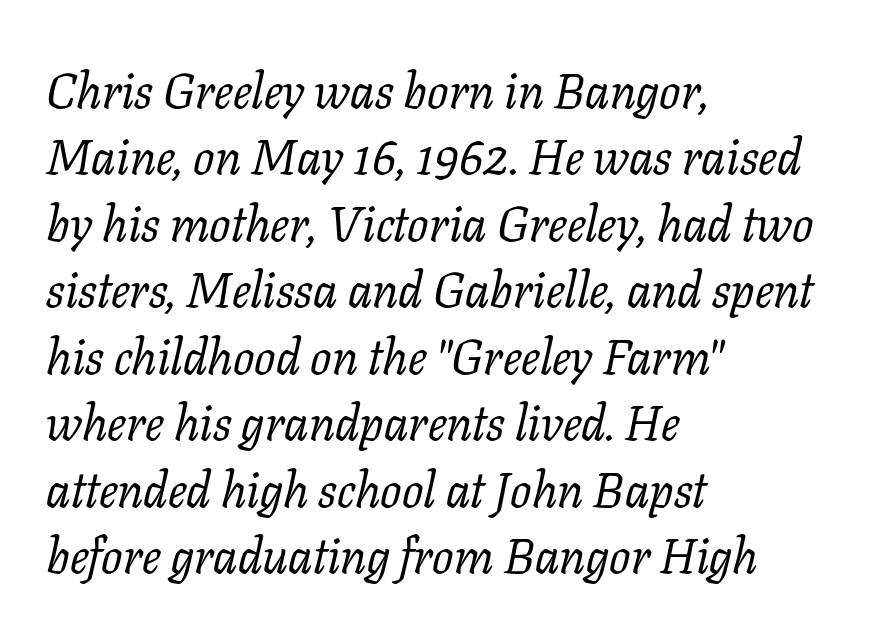
{"serif": "yes", "italic": "yes", "lean": "right", "slant_degrees": 11, "bold": "no", "weight": "regular", "width": "normal", "stroke_contrast": "low", "x_height": "medium", "monospaced": "no", "underline": "no", "align": "left", "line_spacing": "normal", "line_spacing_ratio": 1.33, "letter_spacing": "normal", "letter_spacing_em": 0.0, "glyph_px": 50}
